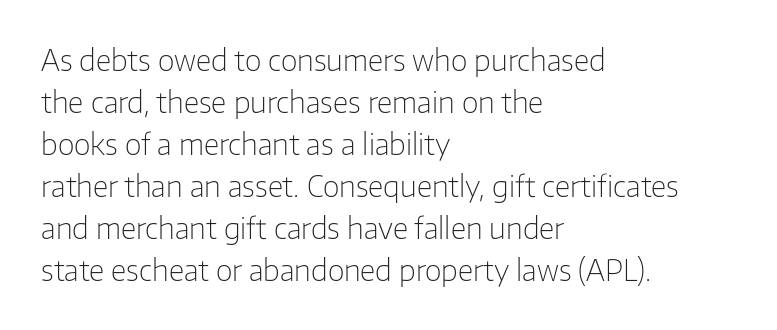
Q: Is the text bold? A: No.
Q: Is the text italic (slanted)? A: No, it is upright.
Q: Is the typeface a serif or a sans-serif typeface? A: Sans-serif.
Q: Is the text underlined? A: No.
Q: How is the paragraph aligned? A: Left-aligned.
Q: Is the spacing between letters normal or unusually wide? A: Normal.
Q: Is the spacing between lines tight, normal or loose? A: Normal.
Q: Width (condensed, normal, or wide)? A: Normal.
Q: Stroke contrast? A: Low.
Q: x-height? A: Medium.
Q: Monospaced? A: No.
